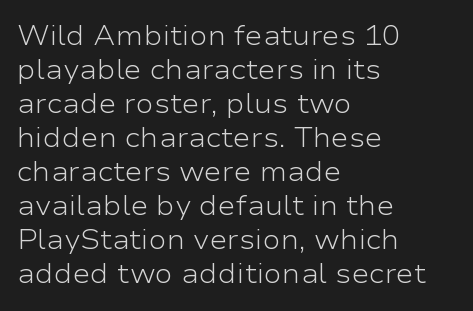
Vertically, the passage feels balanced, rows spaced as you'd expect. The strip under each line holds only bare page. Weight: in the light-to-regular range. Glyph-to-glyph distance matches everyday printed text.
